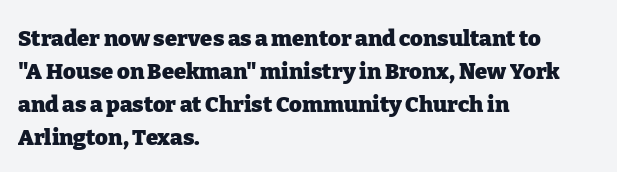
The image shows 22 px bold type, upright; set left-aligned, normal line spacing (1.5x), normal letter spacing, not underlined.
